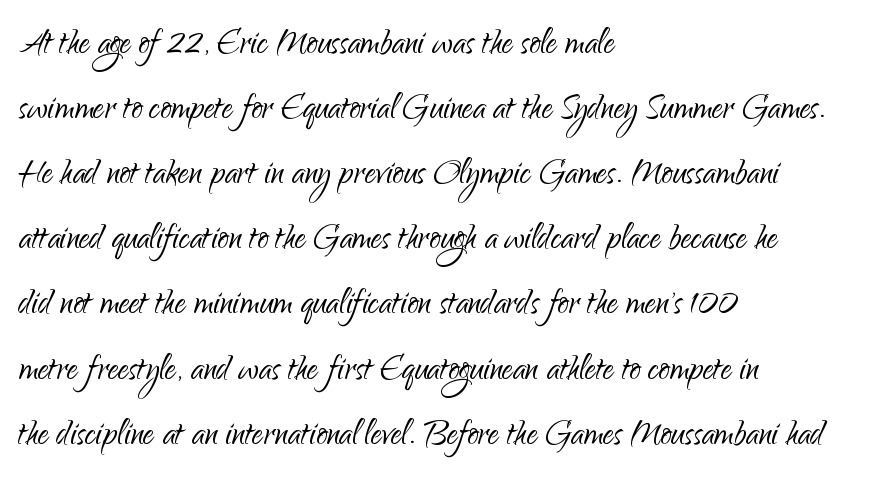
The image shows 44 px light sans-serif type; set left-aligned, normal line spacing (1.48x), normal letter spacing, not underlined; low stroke contrast and a small x-height.
